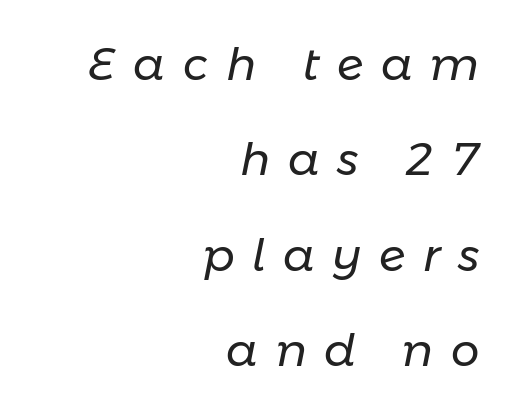
Does extra space separate the letters? Yes, quite a lot of it. Slanted lettering throughout. This is not heavy type; no bold has been used. A typesetter would call this proportional, since set widths differ per character. Check under the words: just untouched page. The rag falls on the left side of this text block.
